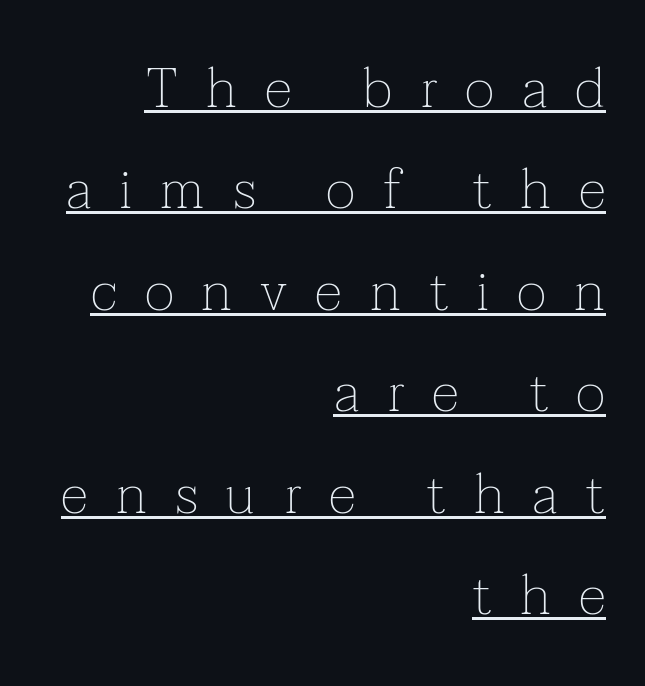
To sum up the face: it has serifs. The cut favours lightness, reaching ordinary text weight at its darkest. The rendered words wear a rule along their underside. These lines are set flush right with a ragged left edge.
